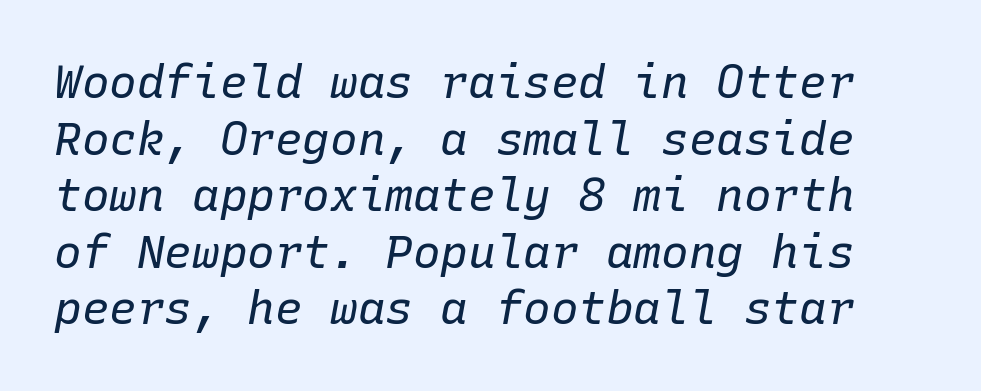
Quick note: italic. The specimen omits any rule beneath the text block's lines. Between one letter and the next there's only the usual sliver of space. No heavy texture on the line: the type isn't bold. The face used here is monospaced, like something from a code editor.
